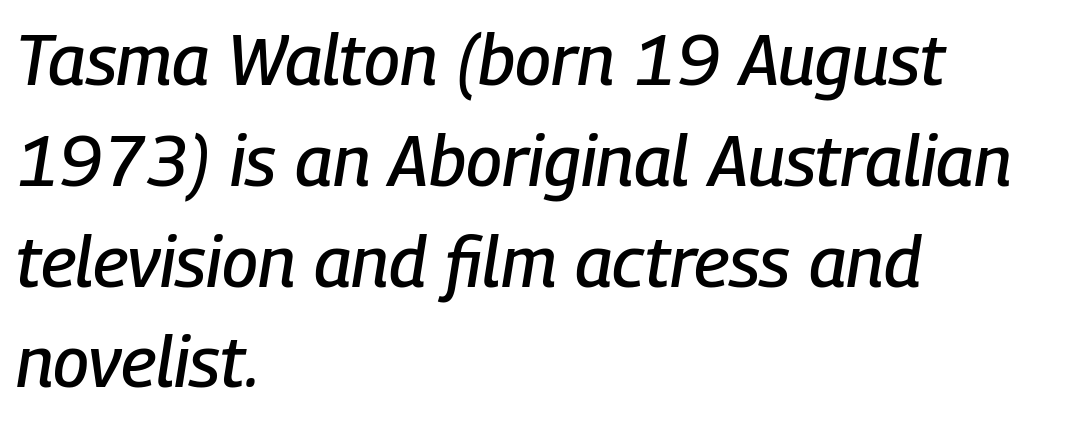
The image shows 71 px condensed type, italic (leaning right); set left-aligned, normal line spacing (1.42x), normal letter spacing, not underlined; low stroke contrast and a medium x-height.
